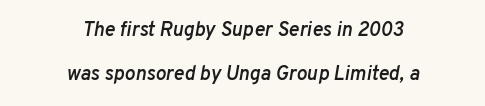
The image shows 20 px text type, italic (leaning right); set centered, loose line spacing (2.2x), normal letter spacing, not underlined.
